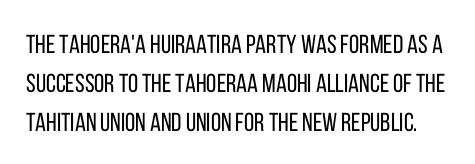
{"italic": "no", "bold": "no", "underline": "no", "line_spacing": "normal", "line_spacing_ratio": 1.5, "letter_spacing": "normal", "letter_spacing_em": 0.0, "glyph_px": 26}
